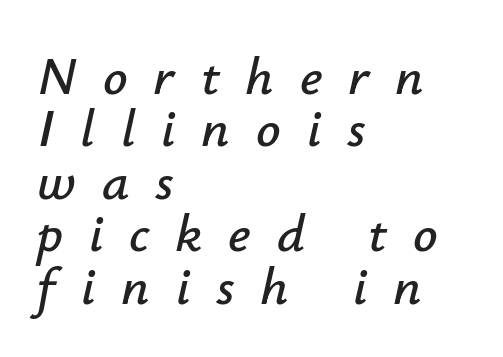
The image shows 54 px text type, italic (leaning right); set left-aligned, tight line spacing (0.97x), unusually wide letter spacing (+0.48 em), not underlined; low stroke contrast and a small x-height.
